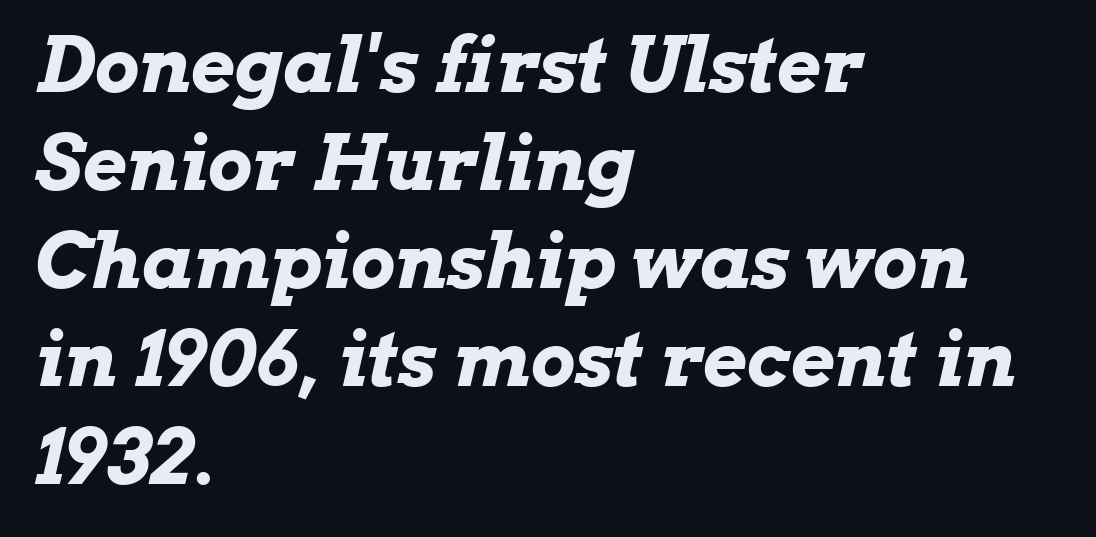
Q: Is the text bold? A: Yes.
Q: Is the text italic (slanted)? A: Yes, it leans right by about 13 degrees.
Q: Is the text underlined? A: No.
Q: How is the paragraph aligned? A: Left-aligned.
Q: Is the spacing between letters normal or unusually wide? A: Normal.
Q: Is the spacing between lines tight, normal or loose? A: Normal.
Q: Width (condensed, normal, or wide)? A: Wide.
Q: Stroke contrast? A: Low.
Q: x-height? A: Medium.
Q: Monospaced? A: No.
